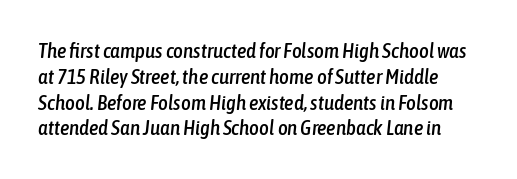
The space directly below the letters is spotless. Between one letter and the next there's only the usual sliver of space. These lines were composed using italics.
